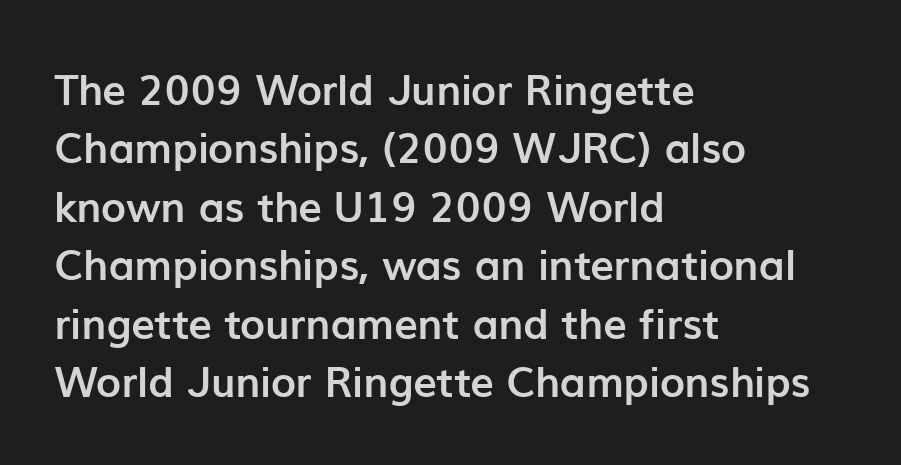
The image shows 42 px semibold sans-serif type, upright; set left-aligned, normal line spacing (1.39x), normal letter spacing, not underlined; low stroke contrast and a medium x-height.
